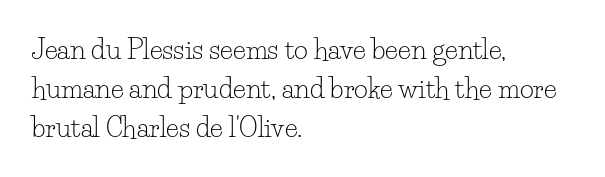
Default kerning and tracking; the words read as compact shapes. No heavy texture on the line: the type isn't bold. A roman cut, with each character standing at attention. Notice how the passage keeps a crisp vertical edge on the left only. Bare-footed words on every line.
